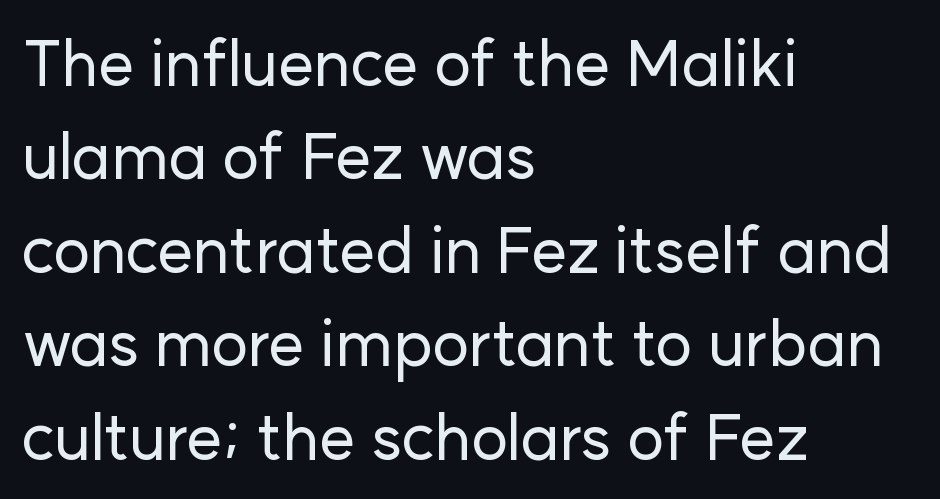
Q: Is the text italic (slanted)? A: No, it is upright.
Q: Is the typeface a serif or a sans-serif typeface? A: Sans-serif.
Q: Is the text underlined? A: No.
Q: How is the paragraph aligned? A: Left-aligned.
Q: Is the spacing between letters normal or unusually wide? A: Normal.
Q: Is the spacing between lines tight, normal or loose? A: Normal.
Q: Width (condensed, normal, or wide)? A: Normal.
Q: Stroke contrast? A: Low.
Q: x-height? A: Medium.
Q: Monospaced? A: No.
